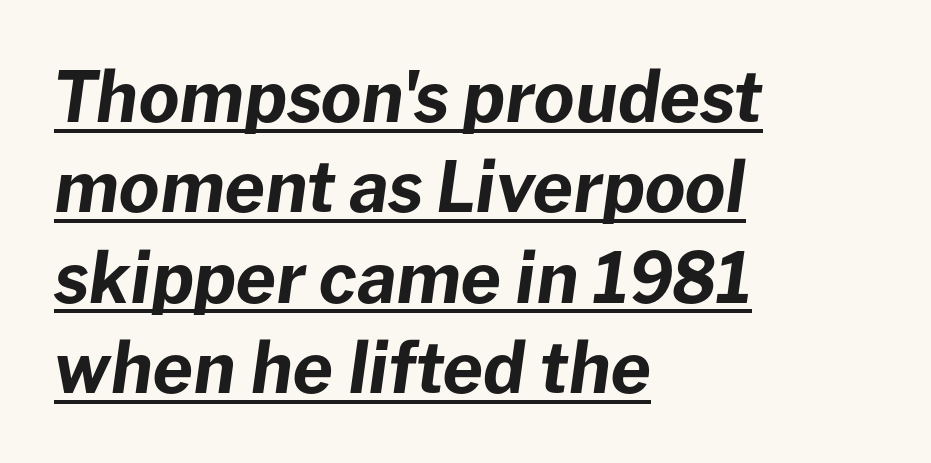
Horizontal alignment here is leftward, the default for most running prose. The rendering uses a bold face; every stroke is thick and dark. Short note: letters normally spaced. Honestly, the row spacing looks completely unremarkable. Each letter keeps its own natural width here, so spacing adapts to shape.
